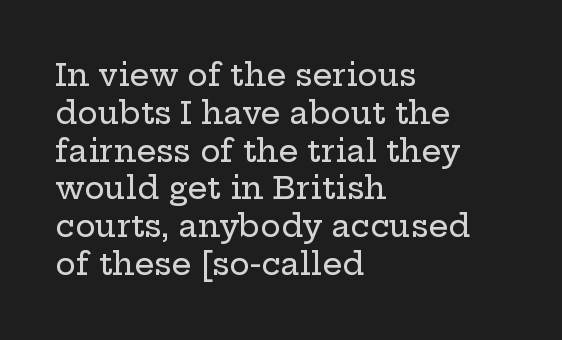
The image shows 31 px wide serif type, upright; set left-aligned, line spacing 1.22x, normal letter spacing, not underlined; low stroke contrast and a medium x-height.
